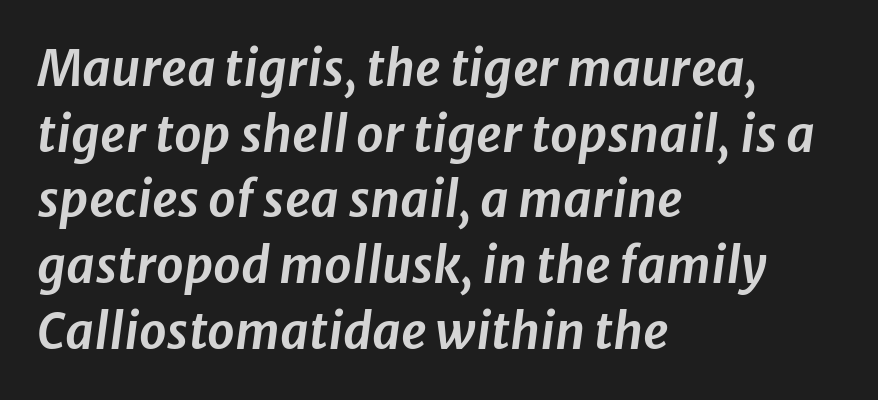
{"italic": "yes", "lean": "right", "slant_degrees": 8, "width": "normal", "stroke_contrast": "low", "x_height": "medium", "monospaced": "no", "underline": "no", "align": "left", "line_spacing": "normal", "line_spacing_ratio": 1.34, "letter_spacing": "normal", "letter_spacing_em": 0.0, "glyph_px": 49}
